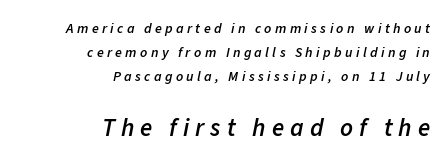
The gap between lines stays unmarked. Semibold letterforms, between regular and bold. Words appear elongated and porous because spacing is wide. The ragged edge is on the left, which tells us the setting is flush right.
